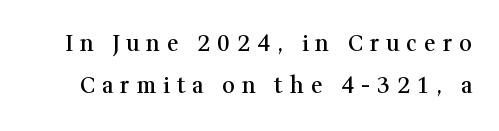
The image shows 22 px text type, upright; set loose line spacing (1.91x), unusually wide letter spacing (+0.32 em), not underlined.
